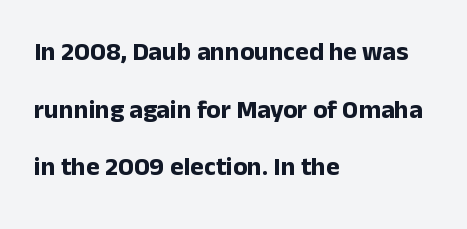
The image shows 26 px bold type, upright; set left-aligned, loose line spacing (2.22x), normal letter spacing, not underlined.
